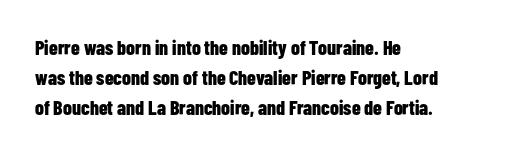
Summary of weight: heavy, a full bold. This sample is left-justified, so line endings fall wherever the words run out. The type sits square on the baseline with zero lean. The lines sit at an ordinary, default distance from one another. A bare baseline throughout the passage. This sample uses plain, unmodified letter spacing.
